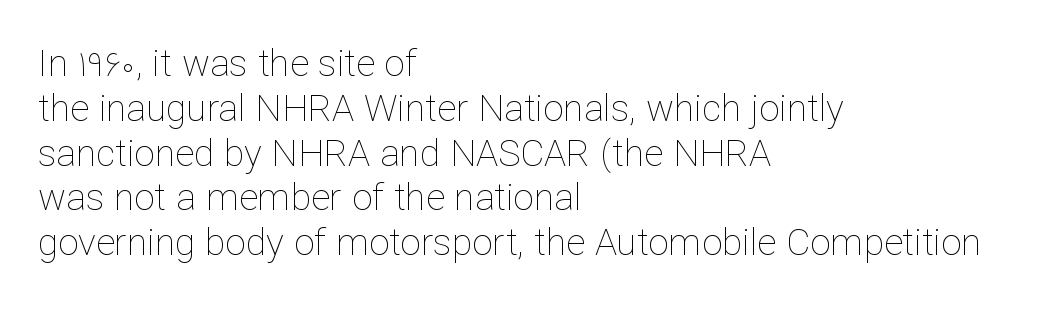
{"italic": "no", "bold": "no", "weight": "thin", "width": "normal", "stroke_contrast": "low", "x_height": "medium", "monospaced": "no", "underline": "no", "align": "left", "line_spacing_ratio": 1.21, "letter_spacing": "normal", "letter_spacing_em": 0.0, "glyph_px": 37}
